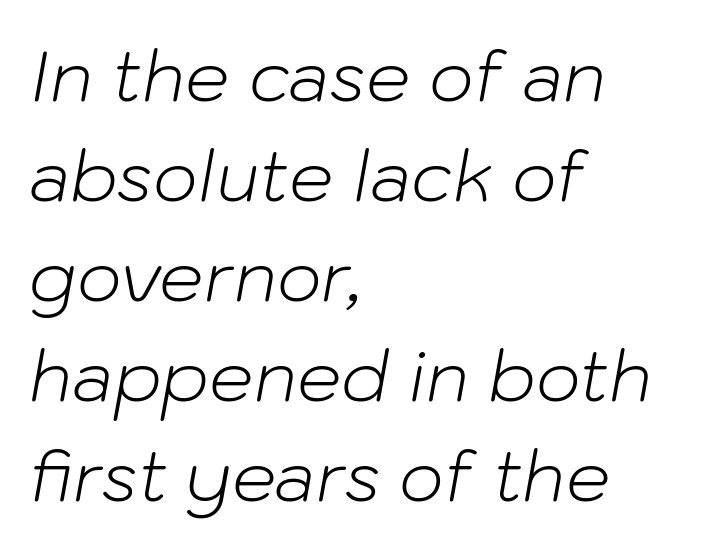
{"italic": "yes", "lean": "right", "slant_degrees": 10, "bold": "no", "weight": "light", "width": "normal", "stroke_contrast": "low", "x_height": "medium", "monospaced": "no", "underline": "no", "align": "left", "line_spacing": "normal", "line_spacing_ratio": 1.43, "letter_spacing": "normal", "letter_spacing_em": 0.0, "glyph_px": 70}
